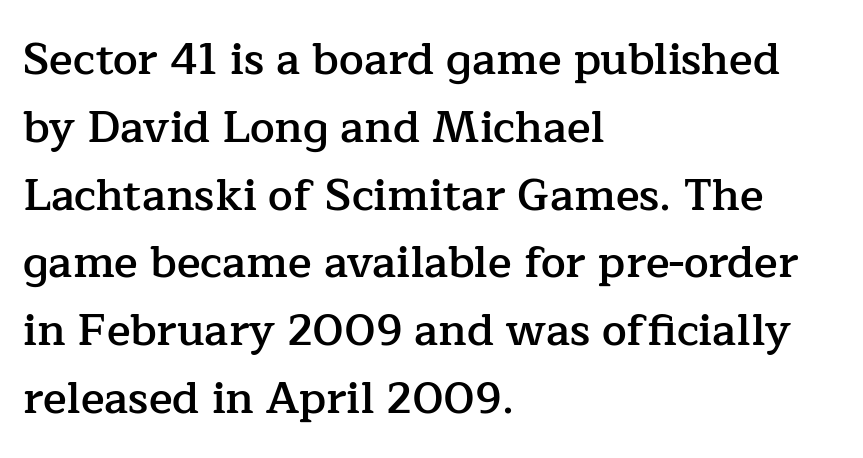
{"serif": "yes", "italic": "no", "bold": "semi", "weight": "semibold", "width": "normal", "stroke_contrast": "low", "x_height": "medium", "monospaced": "no", "underline": "no", "align": "left", "line_spacing": "normal", "line_spacing_ratio": 1.54, "letter_spacing": "normal", "letter_spacing_em": 0.0, "glyph_px": 44}
